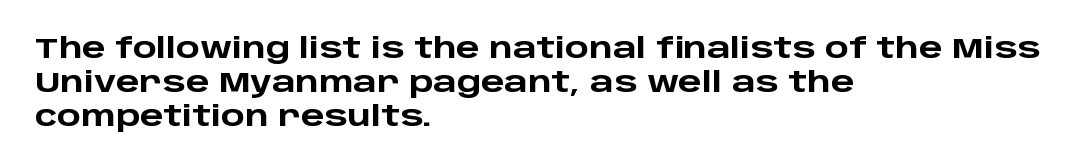
The glyphs are unaccompanied by any horizontal stroke below them. Where is the straight margin? On the left. Font category for this specimen: sans-serif. Does the weight exceed regular? Yes, all the way to bold.
